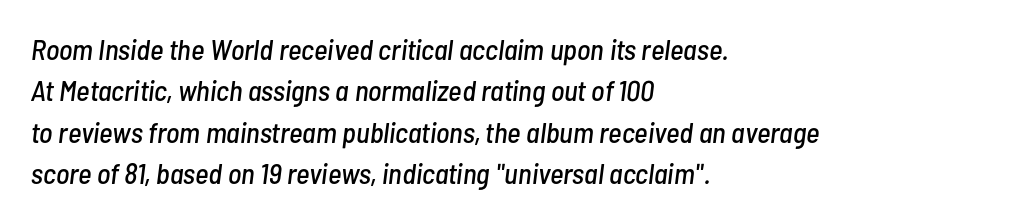
Q: Is the text italic (slanted)? A: Yes, it leans right by about 7 degrees.
Q: Is the text underlined? A: No.
Q: How is the paragraph aligned? A: Left-aligned.
Q: Is the spacing between letters normal or unusually wide? A: Normal.
Q: Is the spacing between lines tight, normal or loose? A: Normal.
Q: Width (condensed, normal, or wide)? A: Condensed.
Q: Stroke contrast? A: Low.
Q: x-height? A: Medium.
Q: Monospaced? A: No.
